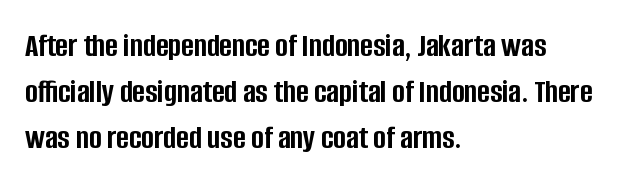
The image shows 34 px semibold, condensed sans-serif type, upright; set left-aligned, normal line spacing (1.36x), normal letter spacing, not underlined; low stroke contrast and a large x-height.
